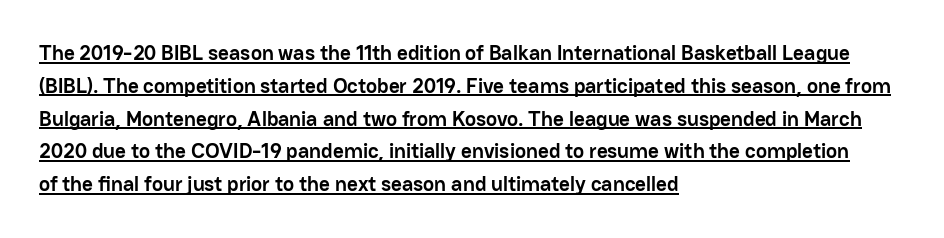
The image shows 21 px bold type, upright; set left-aligned, normal line spacing (1.56x), normal letter spacing, underlined.
